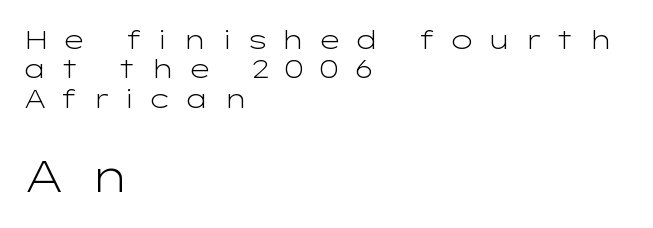
{"serif": "no", "italic": "no", "bold": "no", "weight": "light", "width": "wide", "stroke_contrast": "low", "x_height": "medium", "monospaced": "no", "underline": "no", "align": "left", "line_spacing": "tight", "line_spacing_ratio": 1.13, "letter_spacing": "wide", "letter_spacing_em": 0.5, "larger_block": "second", "size_ratio": 1.73, "glyph_px": 45}
